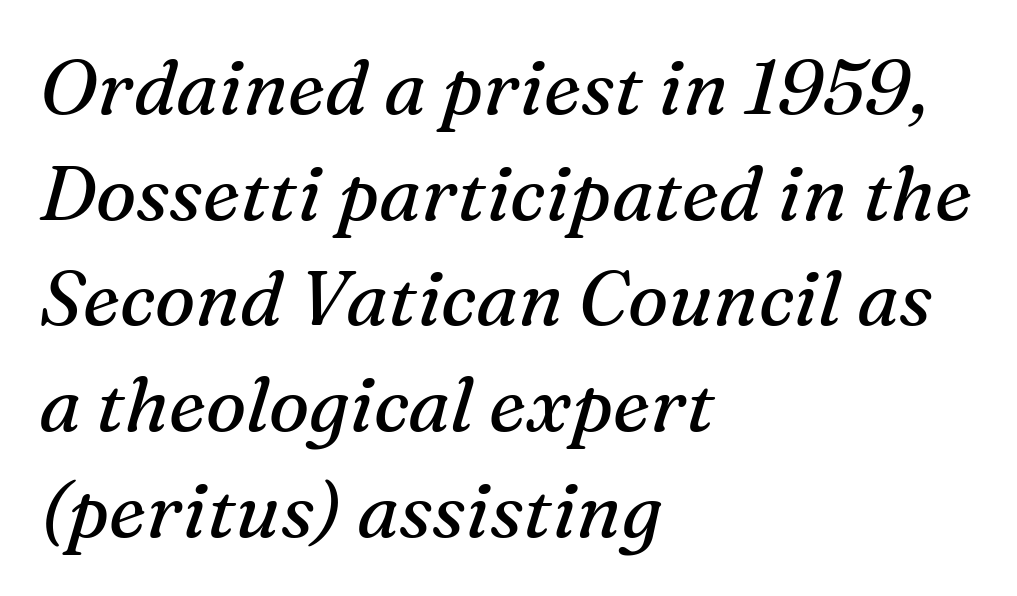
Look at the tracking — it's just the regular setting, nothing added. If you drew a ruler down the left edge, every line would touch it. These lines are rendered in a variable-pitch font. Each row of text sits above clean, open space.
